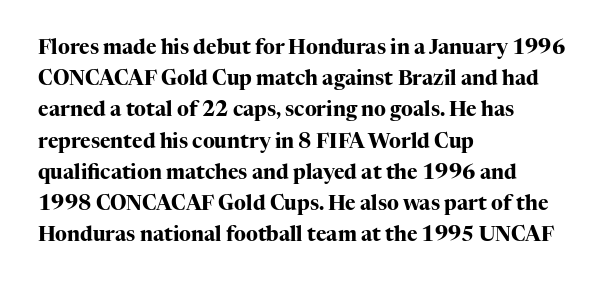
Beneath every word, the page is bare. The letterforms sit shoulder to shoulder at normal distance. The typesetter chose a ragged-right arrangement here. What weight is shown? A full bold with thick strokes.
